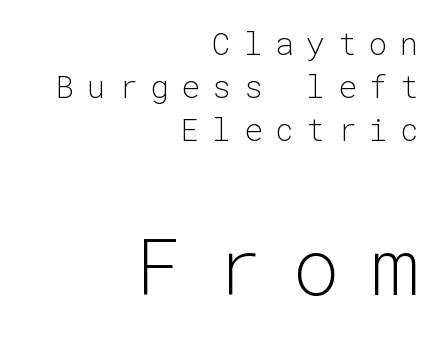
Caption: expanded tracking, letters set apart. The weight tops out at a normal text grade. Check under the words: just untouched page. Think of a typewriter: that constant character pitch is what you see here.
